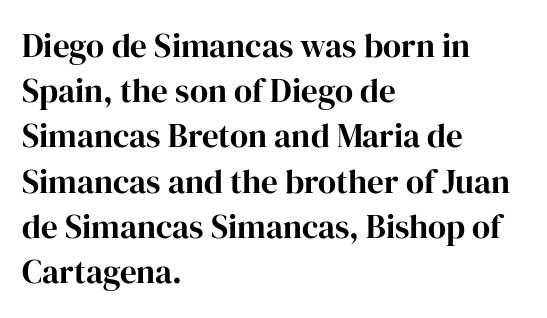
Note the varied advance widths — an 'i' is clearly narrower than an 'm'. I'd call this a serif setting — the letters wear small feet. The text block is weighted toward the left margin, trailing off unevenly rightward. Does extra space separate the letters? No, they use regular spacing.
